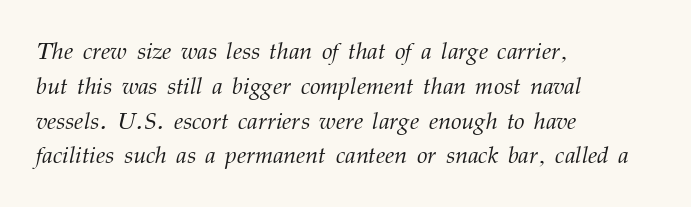
The image shows 24 px text type, italic (leaning right); set left-aligned, normal line spacing (1.45x), normal letter spacing, not underlined.
